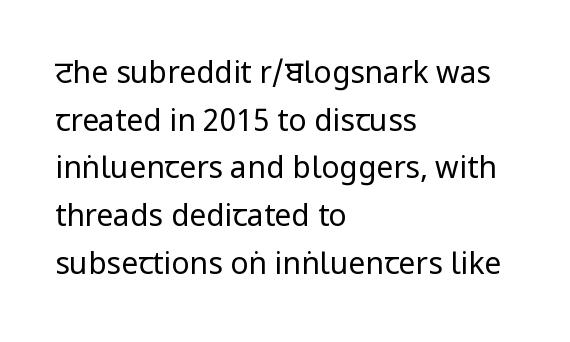
Q: Is the text bold? A: No.
Q: Is the text italic (slanted)? A: No, it is upright.
Q: Is the typeface a serif or a sans-serif typeface? A: Sans-serif.
Q: Is the text underlined? A: No.
Q: How is the paragraph aligned? A: Left-aligned.
Q: Is the spacing between letters normal or unusually wide? A: Normal.
Q: Is the spacing between lines tight, normal or loose? A: Normal.
Q: Width (condensed, normal, or wide)? A: Condensed.
Q: Stroke contrast? A: Low.
Q: x-height? A: Large.
Q: Monospaced? A: No.
